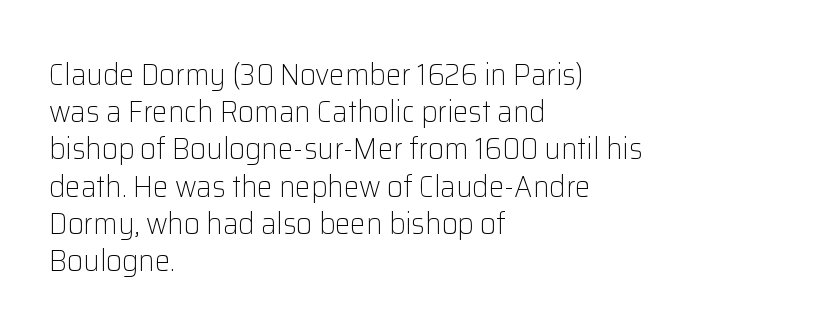
Q: Is the text bold? A: No.
Q: Is the text italic (slanted)? A: No, it is upright.
Q: Is the typeface a serif or a sans-serif typeface? A: Sans-serif.
Q: Is the text underlined? A: No.
Q: How is the paragraph aligned? A: Left-aligned.
Q: Is the spacing between letters normal or unusually wide? A: Normal.
Q: Width (condensed, normal, or wide)? A: Normal.
Q: Stroke contrast? A: Low.
Q: x-height? A: Medium.
Q: Monospaced? A: No.
